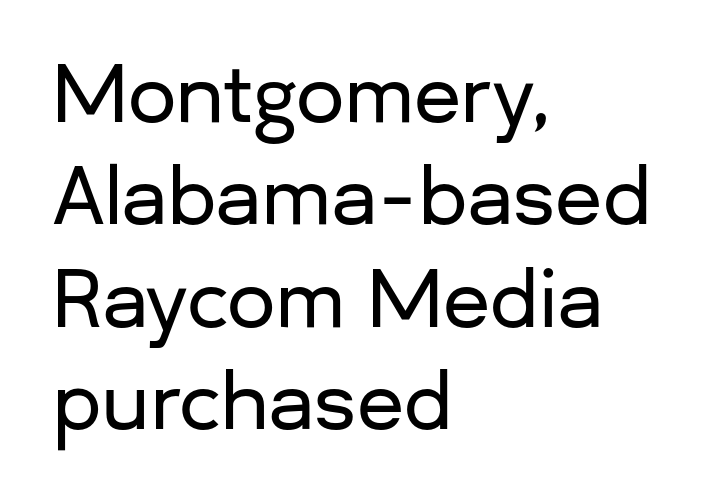
This rendering features lettering with no underline. Is there any slant? The stems are plumb. These lines are rendered in a variable-pitch font. The compositor pushed each line to the left boundary. This sample uses a sans-serif face.
